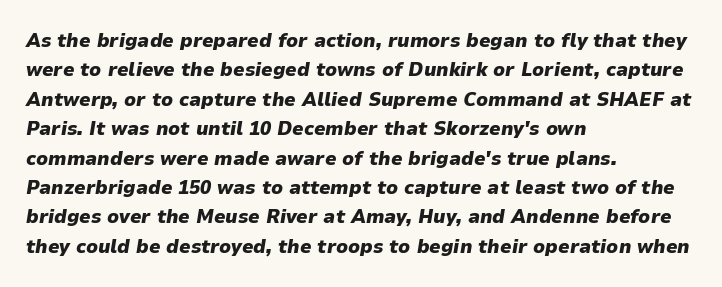
Thick stems and heavy bowls — unmistakably bold. What's the leading like? Ordinary, nothing unusual. Horizontal alignment here is leftward, the default for most running prose. Letters rest on an invisible, unmarked baseline. The rendering applies a slant to the glyphs. The letters sit at their default tracking, neither squeezed nor spread.
